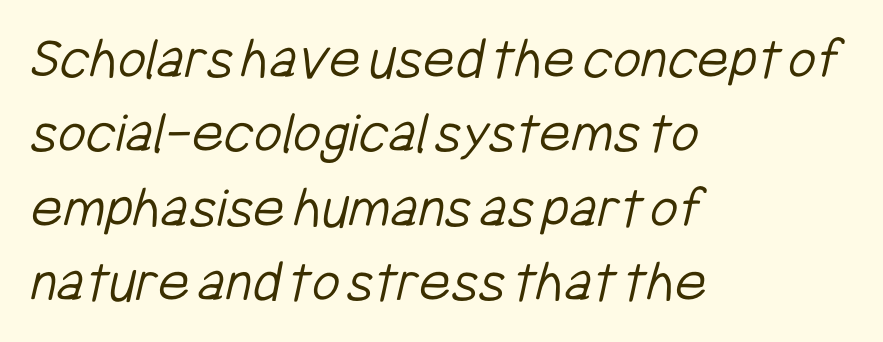
Here the glyphs are tracked normally, forming tight word shapes. A typesetter would label this face a sans. Just letters on the line, the space beneath them empty. In CSS terms this would be text-align: left. Weight class: somewhere from thin through regular.
